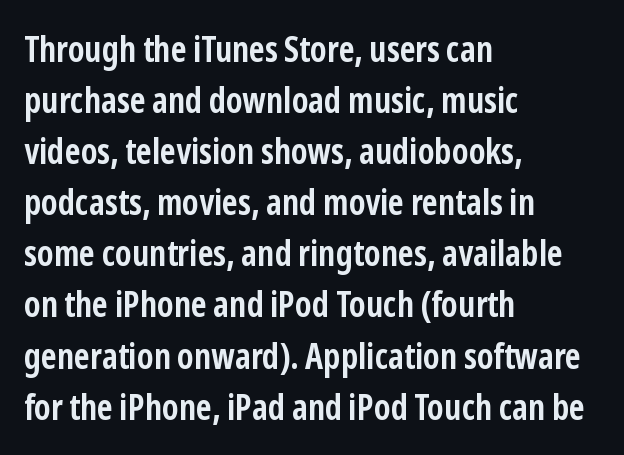
Proportional: the letters do not fall into vertical columns. These words are printed bold, with thick strokes throughout. These lines stack with their left ends in a neat column. Nope, not italic — everything's standing straight.
